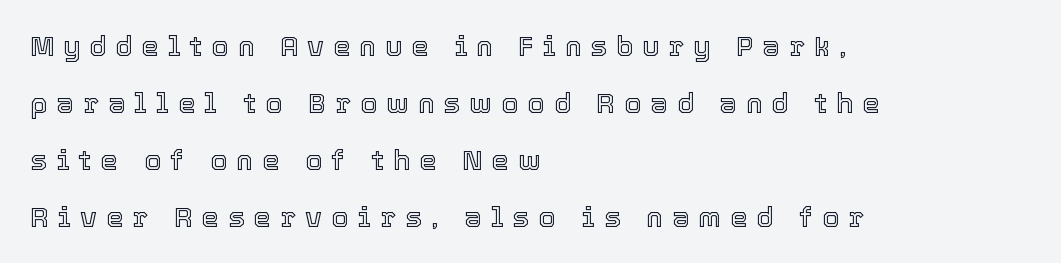
Q: Is the text italic (slanted)? A: No, it is upright.
Q: Is the text underlined? A: No.
Q: How is the paragraph aligned? A: Left-aligned.
Q: Is the spacing between letters normal or unusually wide? A: Unusually wide.
Q: Is the spacing between lines tight, normal or loose? A: Loose.
Q: Width (condensed, normal, or wide)? A: Normal.
Q: x-height? A: Medium.
Q: Monospaced? A: No.
